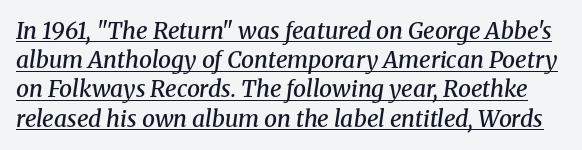
{"italic": "yes", "lean": "right", "slant_degrees": 8, "bold": "semi", "underline": "yes", "line_spacing": "normal", "line_spacing_ratio": 1.27, "letter_spacing": "normal", "letter_spacing_em": 0.0, "glyph_px": 23}
